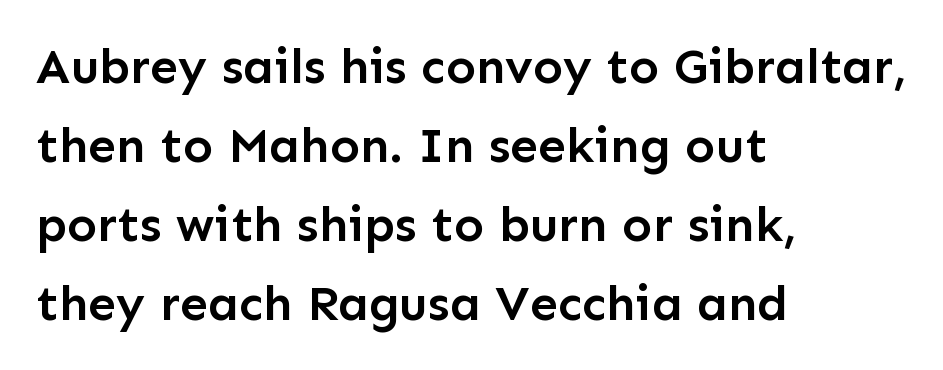
The image shows 50 px semibold sans-serif type, upright; set left-aligned, normal line spacing (1.58x), normal letter spacing, not underlined; low stroke contrast and a medium x-height.
